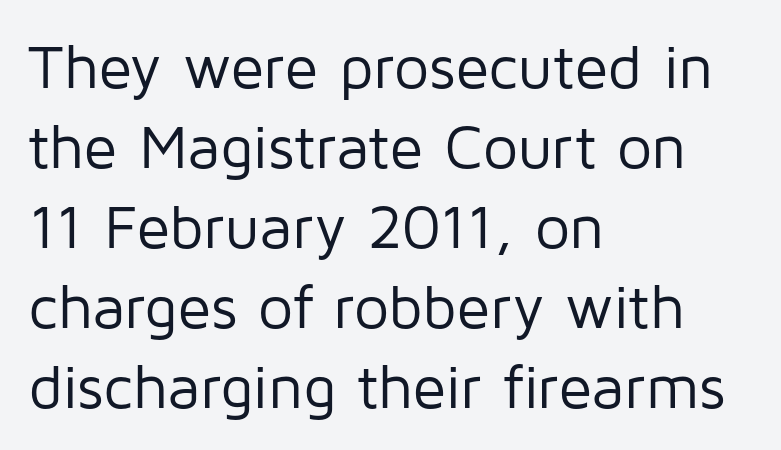
Nothing unusual about the tracking: characters are spaced as the font intends. Is the block centered? No — it sits flush against the left margin. The font is comparable to plain body text, perhaps lighter. Observe the absence of serifs on each vertical stroke in this sample. When letters stand straight like this, we call the style roman or upright.
